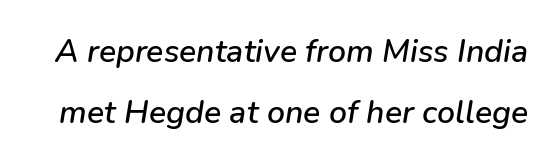
{"italic": "yes", "lean": "right", "slant_degrees": 9, "width": "normal", "stroke_contrast": "low", "x_height": "medium", "monospaced": "no", "underline": "no", "line_spacing": "loose", "line_spacing_ratio": 1.92, "letter_spacing": "normal", "letter_spacing_em": 0.0, "glyph_px": 32}
